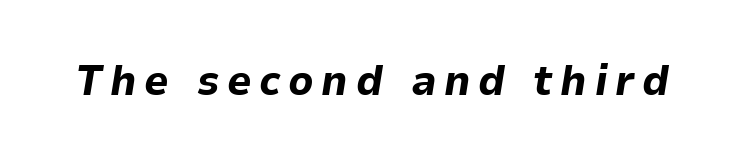
The image shows 43 px bold type, italic (leaning right); set not underlined; low stroke contrast and a medium x-height.
